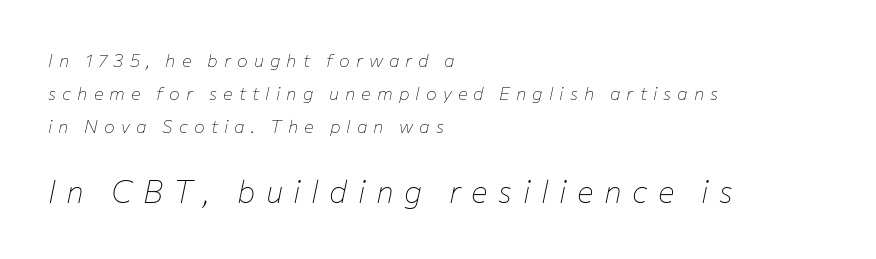
Q: Is the text bold? A: No.
Q: Is the text italic (slanted)? A: Yes, it leans right by about 12 degrees.
Q: Is the text underlined? A: No.
Q: How is the paragraph aligned? A: Left-aligned.
Q: Is the spacing between letters normal or unusually wide? A: Unusually wide.
Q: Which block of text is set in a larger size, the first (top) or the second (bottom)? A: The second (bottom) one.
Q: Width (condensed, normal, or wide)? A: Normal.
Q: Stroke contrast? A: Low.
Q: x-height? A: Medium.
Q: Monospaced? A: No.
